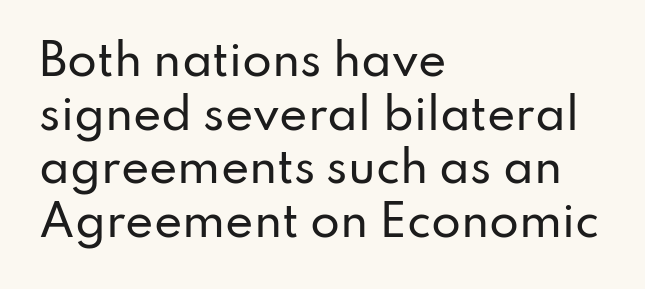
The image shows 43 px sans-serif type, upright; set left-aligned, normal line spacing (1.25x), normal letter spacing, not underlined; low stroke contrast and a small x-height.
